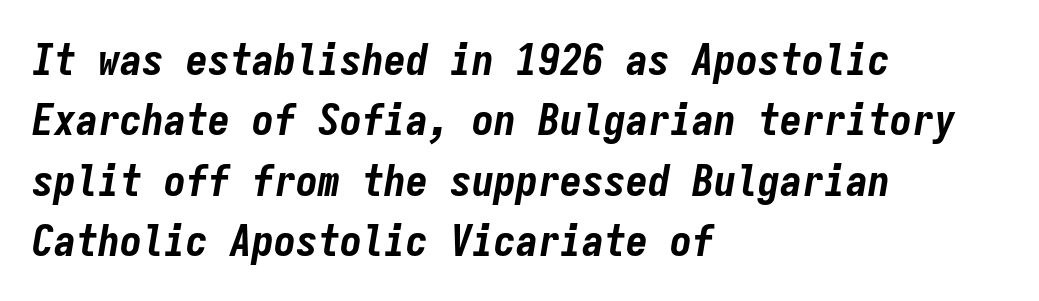
The space between consecutive lines is moderate. In terms of weight, the rendering is a true, heavy bold. The words here are not underlined. Short note: letters normally spaced.
